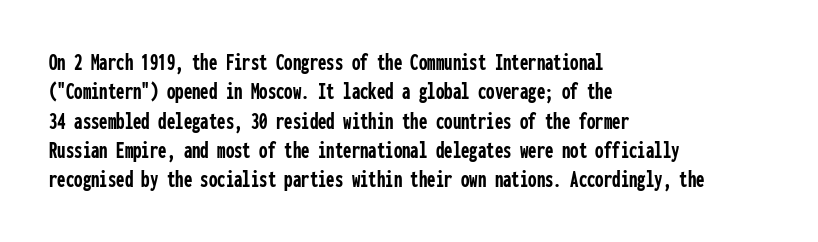
The image shows 24 px bold type, upright; set left-aligned, line spacing 1.22x, normal letter spacing, not underlined.
